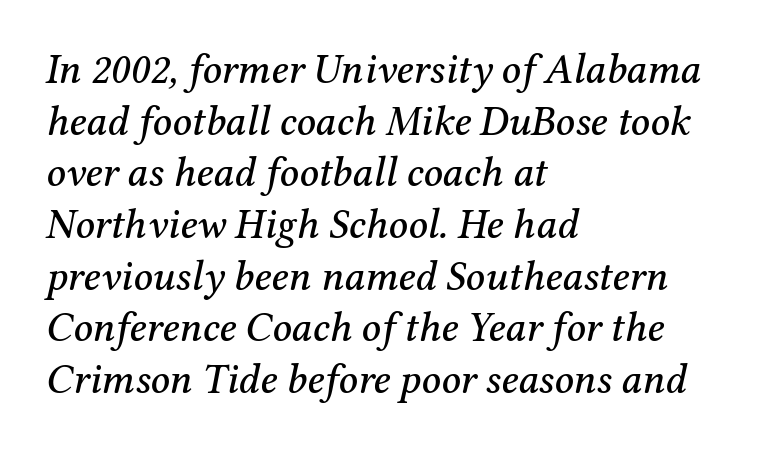
The compositor pushed each line to the left boundary. Each word holds together tightly as a unit, with standard inter-letter gaps. The font's italic variant was chosen for this text. The font family rendered here belongs to the serif group. Note the varied advance widths — an 'i' is clearly narrower than an 'm'.
